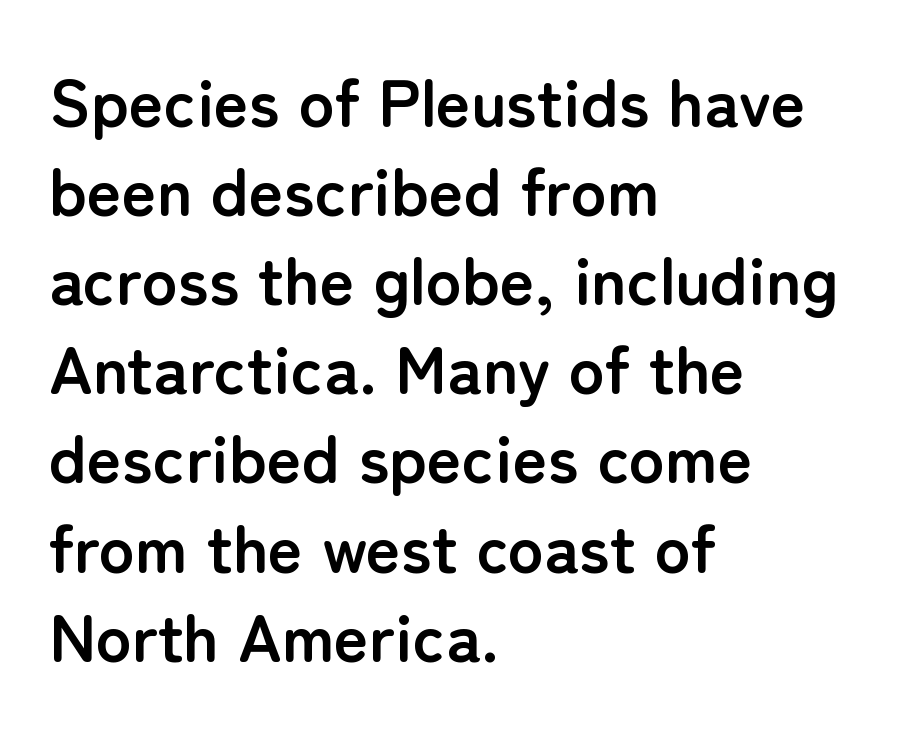
{"serif": "no", "italic": "no", "bold": "yes", "weight": "semibold", "width": "normal", "stroke_contrast": "low", "x_height": "medium", "monospaced": "no", "underline": "no", "align": "left", "line_spacing": "normal", "line_spacing_ratio": 1.33, "letter_spacing": "normal", "letter_spacing_em": 0.0, "glyph_px": 67}
